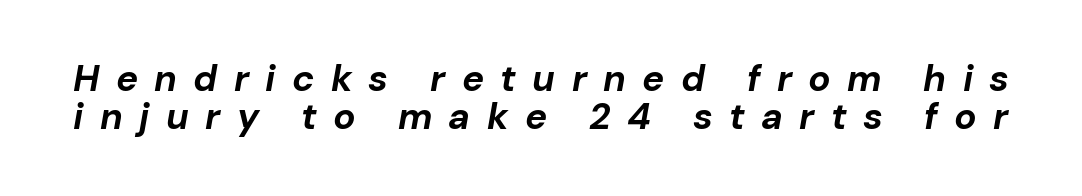
The image shows 37 px bold type, italic (leaning right); set tight line spacing (1.03x), unusually wide letter spacing (+0.44 em), not underlined; low stroke contrast and a medium x-height.
